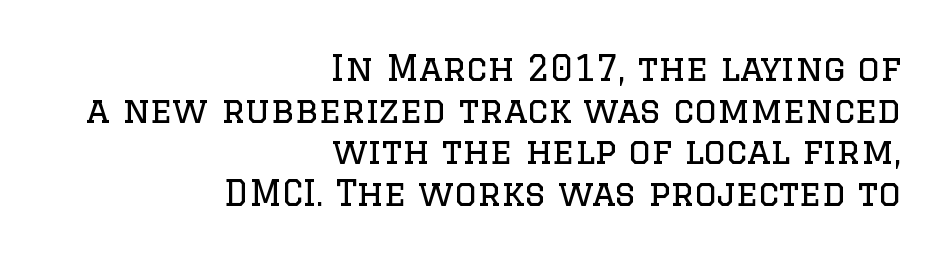
The image shows 35 px regular-weight serif type, upright; set right-aligned, line spacing 1.19x, normal letter spacing, not underlined; low stroke contrast and a large x-height.
